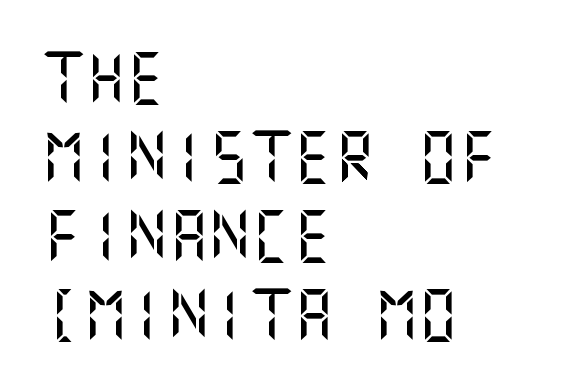
Vertical strokes here are truly vertical. The letterforms sit shoulder to shoulder at normal distance. Leading matches the norm, producing a regular column. The foot of each line stays bare and open.
